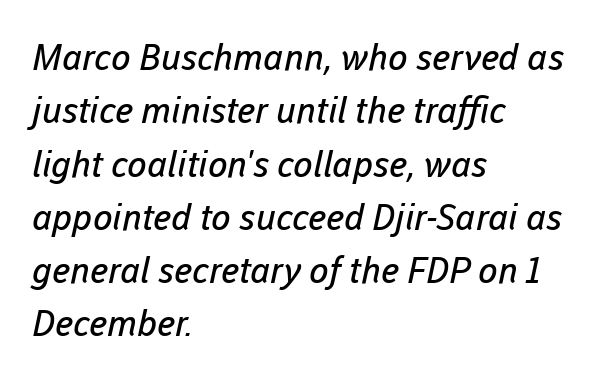
Compared with a typical body face, this is equally light or lighter still. Letters rest on an invisible, unmarked baseline. Classification — sans serif. The vertical gap from one line to the next is medium. In terms of letterspacing, this is plain default setting.
